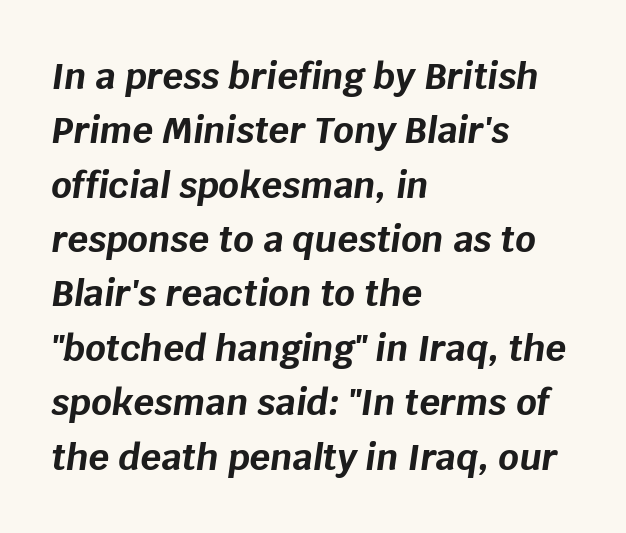
The area under the type is left untouched. The whole block is typeset with a tilt. Visually the block forms a straight wall on the left and a jagged coastline on the right. Think of a printed novel: that variable character pitch is what you see here.
